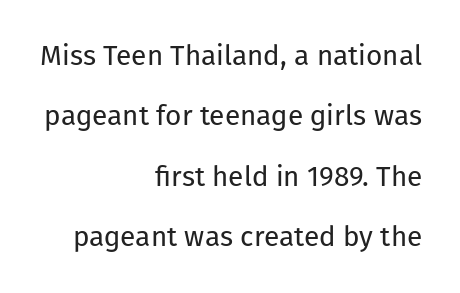
{"serif": "no", "italic": "no", "bold": "no", "weight": "regular", "width": "normal", "stroke_contrast": "low", "x_height": "medium", "monospaced": "no", "underline": "no", "align": "right", "line_spacing": "loose", "line_spacing_ratio": 2.16, "letter_spacing": "normal", "letter_spacing_em": 0.0, "glyph_px": 28}
